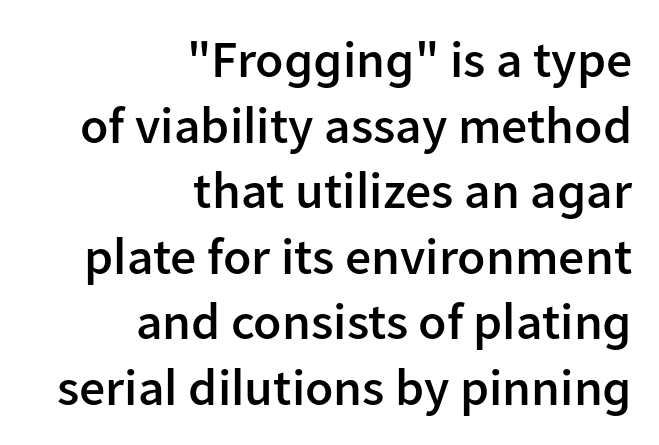
Q: Is the text bold? A: Semi-bold.
Q: Is the text italic (slanted)? A: No, it is upright.
Q: Is the typeface a serif or a sans-serif typeface? A: Sans-serif.
Q: Is the text underlined? A: No.
Q: How is the paragraph aligned? A: Right-aligned.
Q: Is the spacing between letters normal or unusually wide? A: Normal.
Q: Is the spacing between lines tight, normal or loose? A: Normal.
Q: Width (condensed, normal, or wide)? A: Normal.
Q: Stroke contrast? A: Low.
Q: x-height? A: Medium.
Q: Monospaced? A: No.
